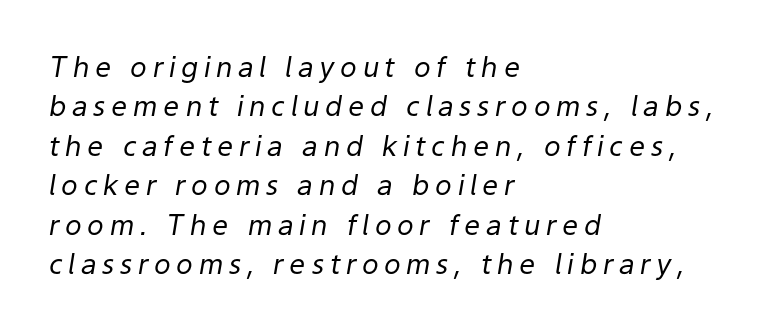
All the whitespace from short lines collects on the right. Type without underlining. How would I describe the line gaps? Plain and ordinary. Rendered with sloped, italic letterforms. Vertical stems look standard width or narrower in stroke.
